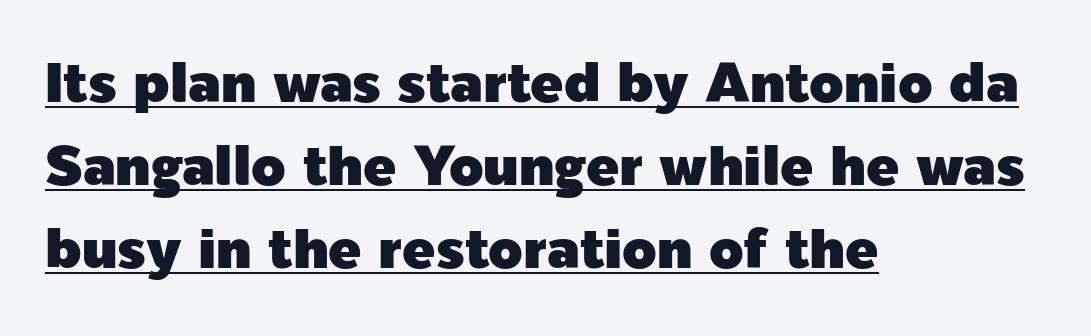
{"serif": "no", "italic": "no", "width": "normal", "x_height": "medium", "monospaced": "no", "underline": "yes", "align": "left", "line_spacing": "normal", "line_spacing_ratio": 1.51, "letter_spacing": "normal", "letter_spacing_em": 0.0, "glyph_px": 55}
